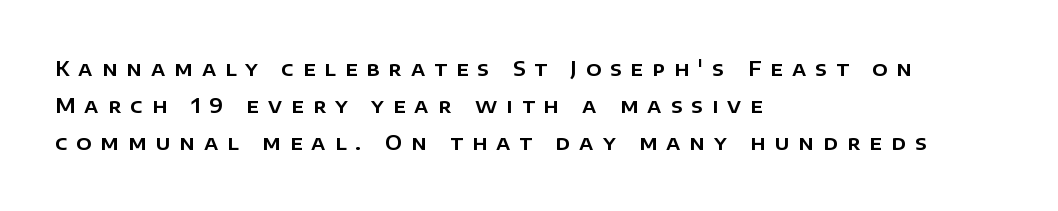
The image shows 20 px text type, upright; set left-aligned, line spacing 1.86x, unusually wide letter spacing (+0.45 em), not underlined.
